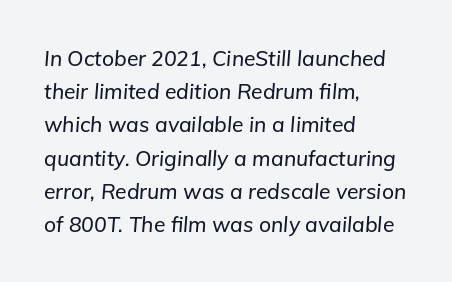
Q: Is the text italic (slanted)? A: Yes, it leans right by about 5 degrees.
Q: Is the text underlined? A: No.
Q: How is the paragraph aligned? A: Left-aligned.
Q: Is the spacing between letters normal or unusually wide? A: Normal.
Q: Is the spacing between lines tight, normal or loose? A: Normal.
